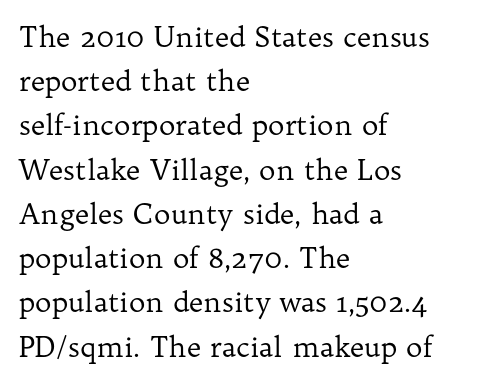
Q: Is the text bold? A: No.
Q: Is the text italic (slanted)? A: No, it is upright.
Q: Is the typeface a serif or a sans-serif typeface? A: Serif.
Q: Is the text underlined? A: No.
Q: How is the paragraph aligned? A: Left-aligned.
Q: Is the spacing between letters normal or unusually wide? A: Normal.
Q: Is the spacing between lines tight, normal or loose? A: Normal.
Q: Width (condensed, normal, or wide)? A: Normal.
Q: Stroke contrast? A: Low.
Q: x-height? A: Medium.
Q: Monospaced? A: No.
